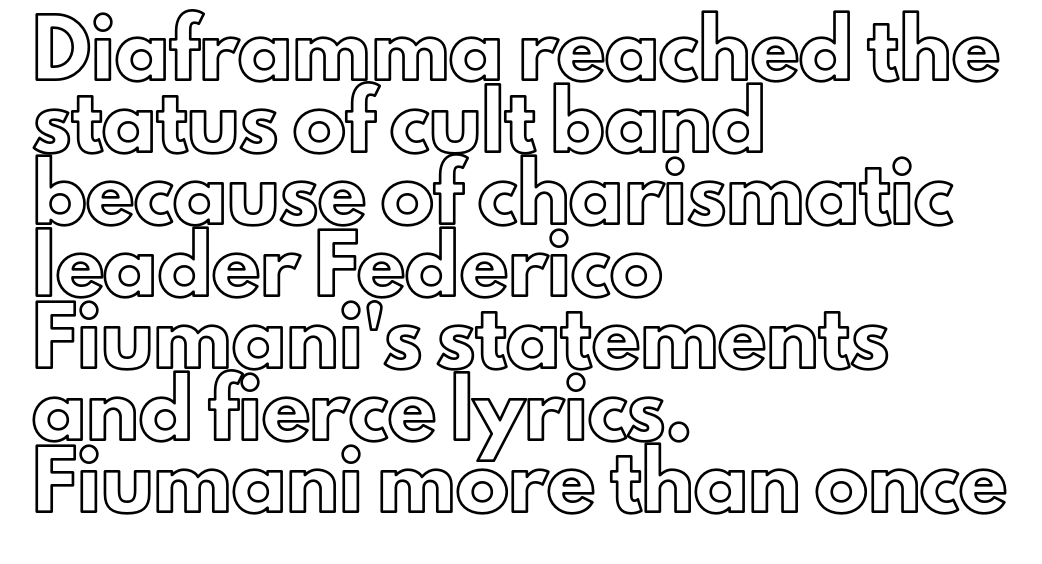
The image shows 53 px text type, upright; set left-aligned, normal line spacing (1.36x), normal letter spacing, not underlined; a small x-height.
